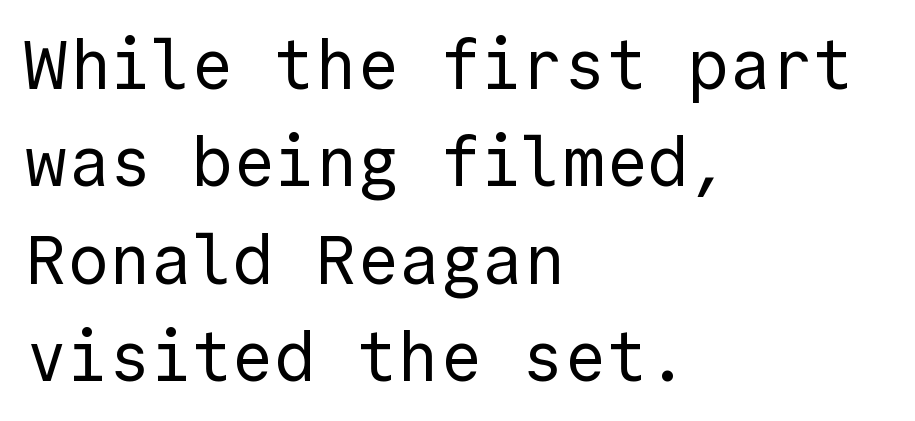
{"serif": "no", "italic": "no", "bold": "no", "weight": "regular", "width": "normal", "x_height": "medium", "monospaced": "yes", "underline": "no", "align": "left", "line_spacing": "normal", "line_spacing_ratio": 1.41, "letter_spacing": "normal", "letter_spacing_em": 0.0, "glyph_px": 69}
